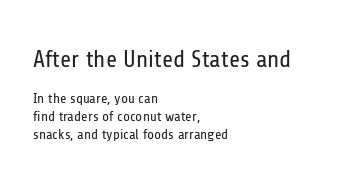
Line spacing here is normal. The characters are drawn with everyday or finer stroke widths. Nothing unusual about the tracking: characters are spaced as the font intends. Nope, not italic — everything's standing straight. Layout note: lines flush left.
